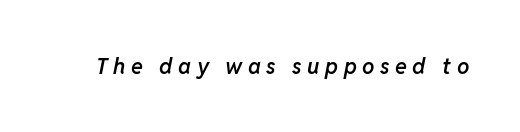
The image shows 22 px text type, italic (leaning right); set unusually wide letter spacing (+0.25 em), not underlined.
